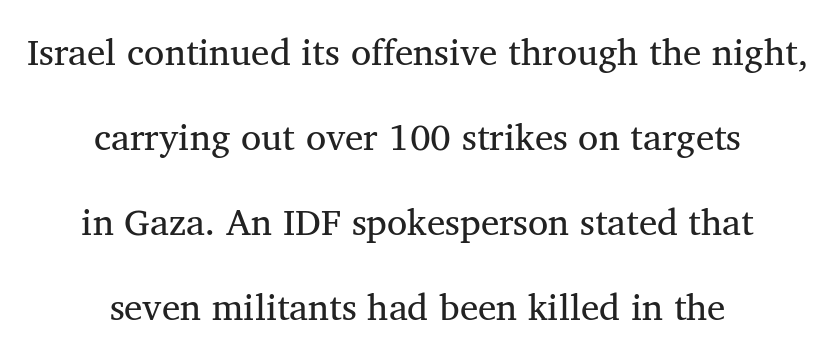
Notice the wide empty band between every row — that's loose leading. The whitespace from short lines is split evenly between both sides. This rendering employs a face with finishing strokes, i.e., a serif. Here the designer chose a conventional face with non-uniform glyph widths. Bare-footed words on every line. The letters sit at their default tracking, neither squeezed nor spread.
